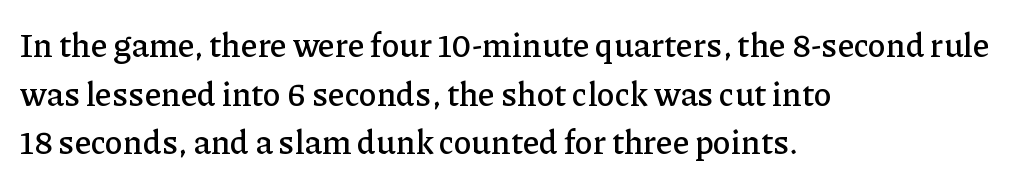
Q: Is the text italic (slanted)? A: No, it is upright.
Q: Is the typeface a serif or a sans-serif typeface? A: Serif.
Q: Is the text underlined? A: No.
Q: How is the paragraph aligned? A: Left-aligned.
Q: Is the spacing between letters normal or unusually wide? A: Normal.
Q: Is the spacing between lines tight, normal or loose? A: Normal.
Q: Width (condensed, normal, or wide)? A: Normal.
Q: Stroke contrast? A: Low.
Q: x-height? A: Medium.
Q: Monospaced? A: No.
